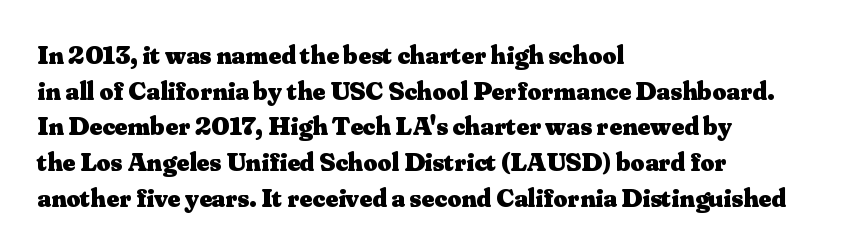
{"italic": "no", "bold": "yes", "underline": "no", "align": "left", "line_spacing": "normal", "line_spacing_ratio": 1.32, "letter_spacing": "normal", "letter_spacing_em": 0.0, "glyph_px": 27}
